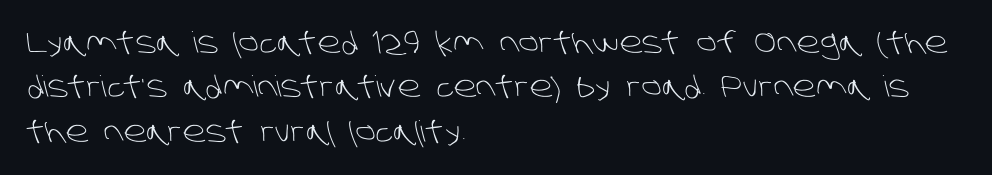
Characters follow at the spacing the type designer built in. Horizontal bands of white between lines are of average thickness. This sample is left-justified, so line endings fall wherever the words run out. The words here are not underlined. The glyphs in this specimen are sans serif. The face looks like a standard text weight, possibly lighter.
